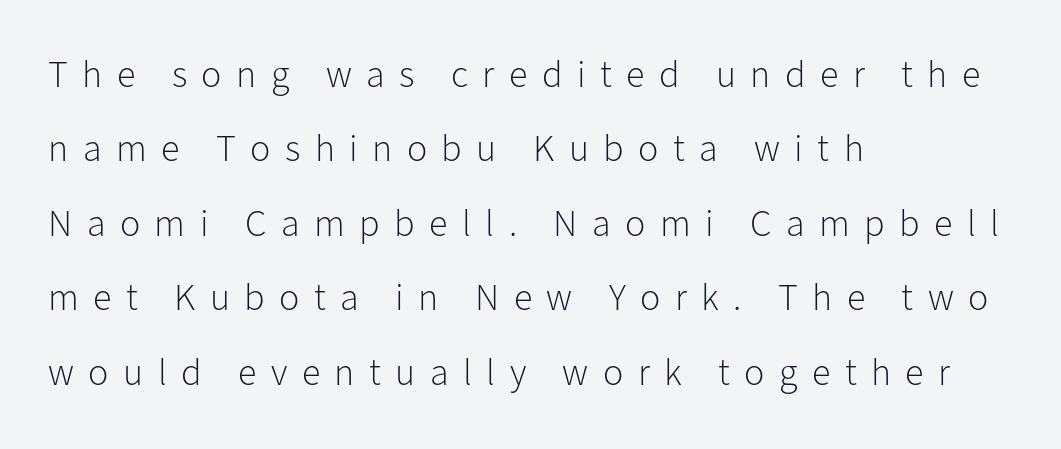
The image shows 38 px light sans-serif type, upright; set left-aligned, loose line spacing (1.96x), unusually wide letter spacing (+0.38 em), not underlined; low stroke contrast and a medium x-height.
